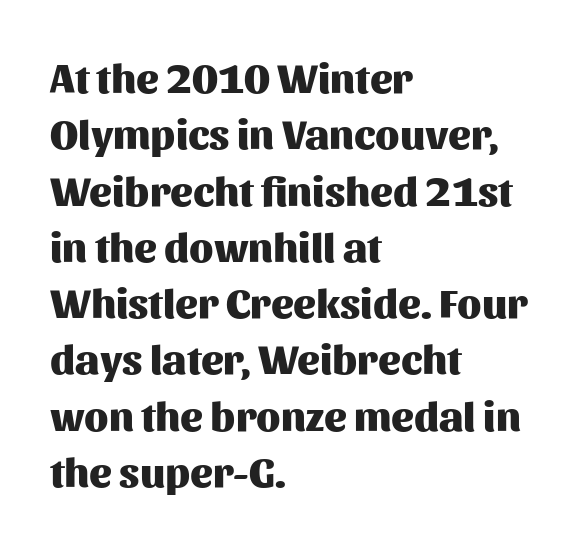
{"serif": "no", "italic": "no", "bold": "yes", "weight": "heavy", "width": "normal", "stroke_contrast": "medium", "x_height": "medium", "monospaced": "no", "underline": "no", "align": "left", "line_spacing": "normal", "line_spacing_ratio": 1.34, "letter_spacing": "normal", "letter_spacing_em": 0.0, "glyph_px": 42}
